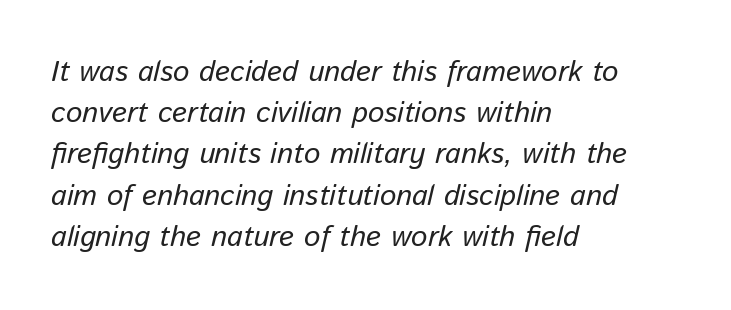
A normal amount of white space separates one row of letters from the next. Varying glyph widths throughout — classic text-font behaviour. Default kerning and tracking; the words read as compact shapes. Where is the straight margin? On the left.
